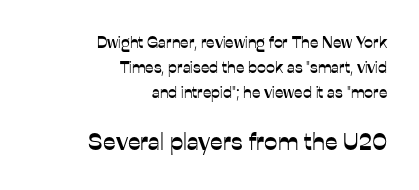
Check under the words: just untouched page. The text block is weighted toward the right margin, trailing off unevenly leftward. The emphasis by scale lands on block number two, below. Vertically, the passage feels balanced, rows spaced as you'd expect. Posture: vertical. Here the glyphs are tracked normally, forming tight word shapes.
